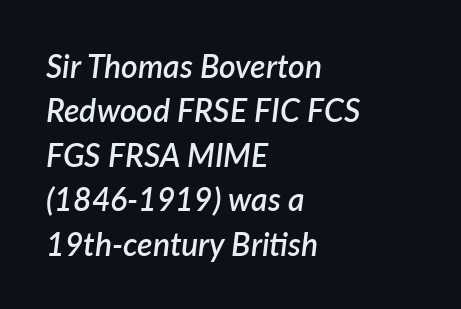
The image shows 32 px semibold type, italic (leaning right); set left-aligned, normal line spacing (1.39x), normal letter spacing, not underlined; low stroke contrast and a medium x-height.
